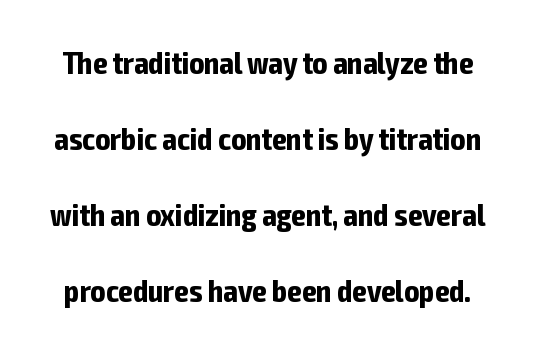
{"serif": "no", "italic": "no", "bold": "yes", "weight": "bold", "width": "condensed", "stroke_contrast": "low", "x_height": "medium", "monospaced": "no", "underline": "no", "line_spacing": "loose", "line_spacing_ratio": 2.45, "letter_spacing": "normal", "letter_spacing_em": 0.0, "glyph_px": 31}
